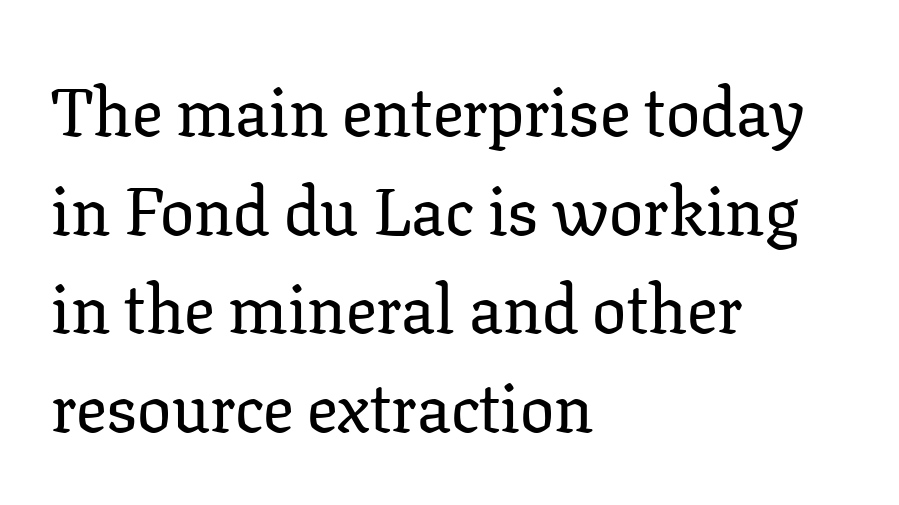
Q: Is the text italic (slanted)? A: No, it is upright.
Q: Is the typeface a serif or a sans-serif typeface? A: Serif.
Q: Is the text underlined? A: No.
Q: How is the paragraph aligned? A: Left-aligned.
Q: Is the spacing between letters normal or unusually wide? A: Normal.
Q: Is the spacing between lines tight, normal or loose? A: Normal.
Q: Width (condensed, normal, or wide)? A: Normal.
Q: Stroke contrast? A: Low.
Q: x-height? A: Medium.
Q: Monospaced? A: No.
